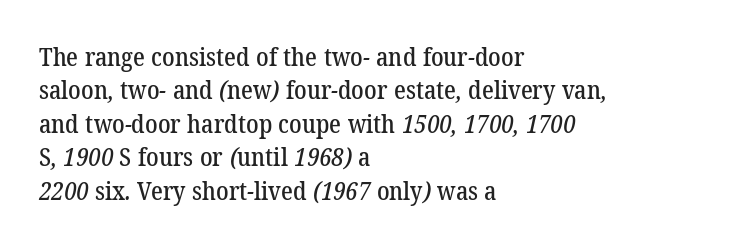
{"underline": "no", "align": "left", "line_spacing": "normal", "line_spacing_ratio": 1.34, "letter_spacing": "normal", "letter_spacing_em": 0.0, "glyph_px": 25}
